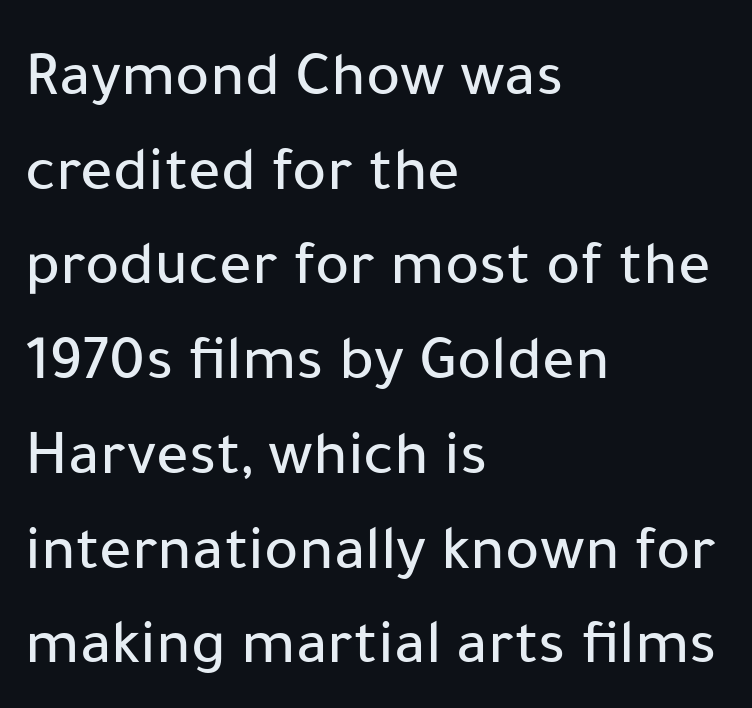
The image shows 64 px sans-serif type, upright; set left-aligned, normal line spacing (1.48x), normal letter spacing, not underlined; low stroke contrast and a medium x-height.
